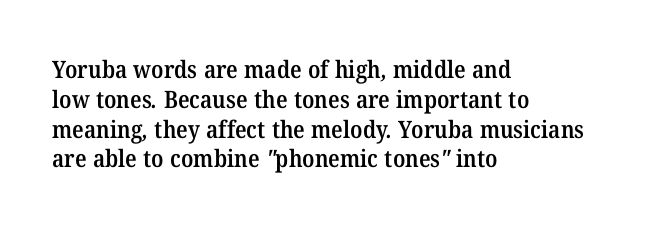
As a designer I'd log this as weight 600, semibold. Underline: absent. Standard letterfit; no display-style spreading of the glyphs. Notice how the passage keeps a crisp vertical edge on the left only.
